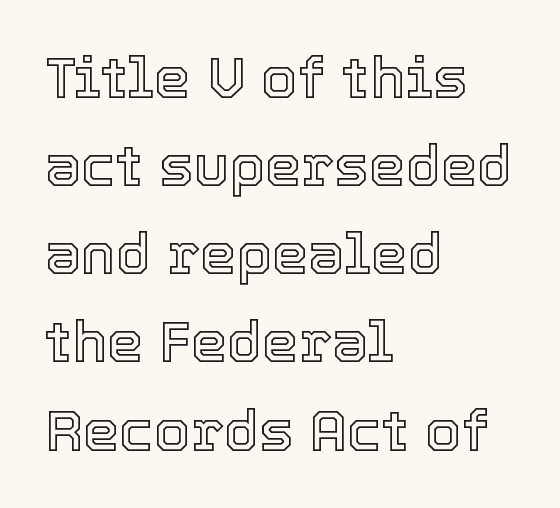
Q: Is the text italic (slanted)? A: No, it is upright.
Q: Is the text underlined? A: No.
Q: How is the paragraph aligned? A: Left-aligned.
Q: Is the spacing between letters normal or unusually wide? A: Normal.
Q: Is the spacing between lines tight, normal or loose? A: Normal.
Q: Width (condensed, normal, or wide)? A: Normal.
Q: x-height? A: Medium.
Q: Monospaced? A: No.
